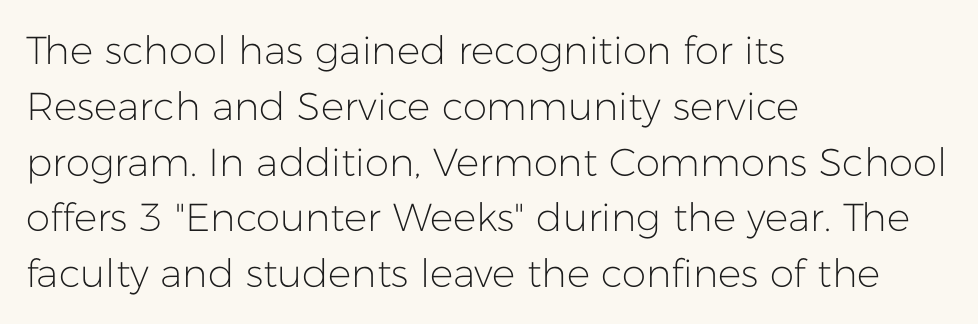
The image shows 39 px light sans-serif type, upright; set left-aligned, normal line spacing (1.43x), normal letter spacing, not underlined; low stroke contrast and a medium x-height.
